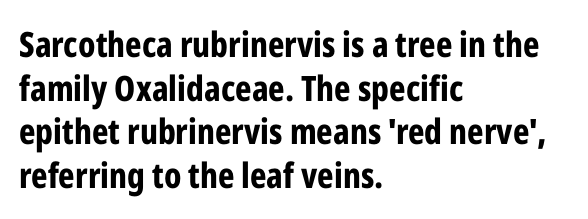
Examine the stroke ends and you'll find no serifs. The compositor pushed each line to the left boundary. These lines were composed using upright roman letters. Default kerning and tracking; the words read as compact shapes. Plenty of ink on the page — the face is bold. Clear beneath every line of the passage.
